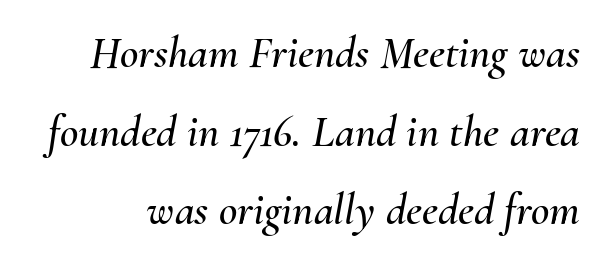
{"italic": "yes", "lean": "right", "slant_degrees": 10, "width": "normal", "stroke_contrast": "medium", "x_height": "small", "monospaced": "no", "underline": "no", "line_spacing_ratio": 1.75, "letter_spacing": "normal", "letter_spacing_em": 0.0, "glyph_px": 45}
